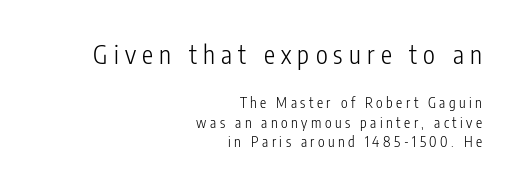
Q: Is the text bold? A: No.
Q: Is the text italic (slanted)? A: No, it is upright.
Q: Is the text underlined? A: No.
Q: How is the paragraph aligned? A: Right-aligned.
Q: Is the spacing between letters normal or unusually wide? A: Unusually wide.
Q: Is the spacing between lines tight, normal or loose? A: Normal.
Q: Which block of text is set in a larger size, the first (top) or the second (bottom)? A: The first (top) one.
